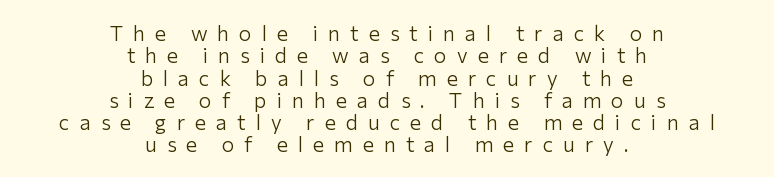
The image shows 21 px text type, upright; set centered, tight line spacing (1.06x), unusually wide letter spacing (+0.48 em), not underlined.
